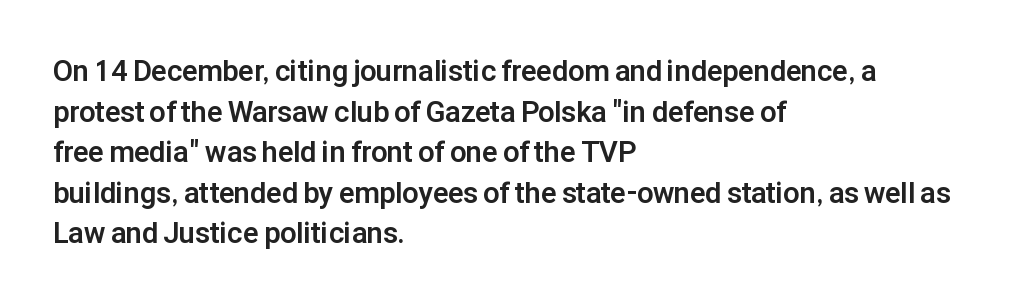
{"serif": "no", "italic": "no", "bold": "yes", "weight": "bold", "width": "normal", "stroke_contrast": "low", "x_height": "medium", "monospaced": "no", "underline": "no", "align": "left", "line_spacing": "normal", "line_spacing_ratio": 1.4, "letter_spacing": "normal", "letter_spacing_em": 0.0, "glyph_px": 29}
